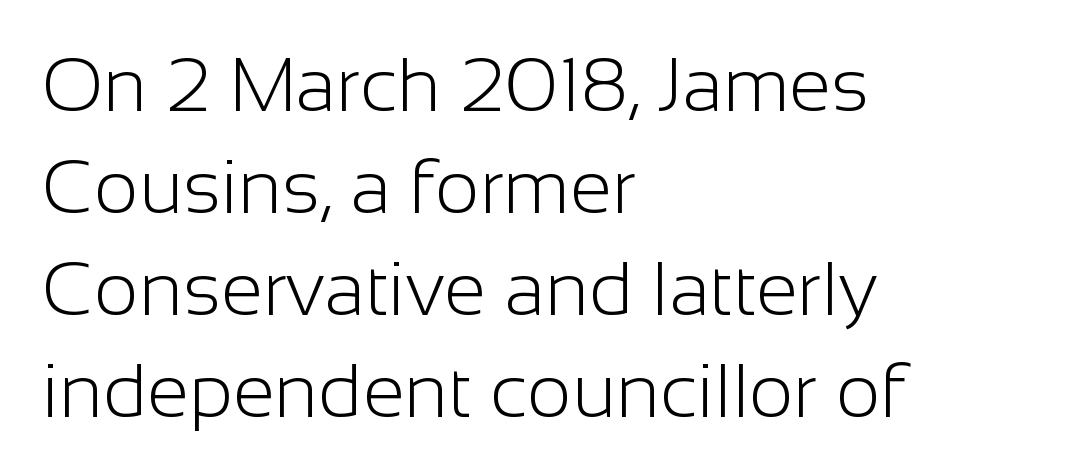
Nobody touched the tracking dial on this one. These lines are rendered in a variable-pitch font. Every row of glyphs begins at an identical x-position on the left. Heft: none added — not bold. The designer went with a sans here, leaving each stem footless. The lines sit at an ordinary, default distance from one another.
